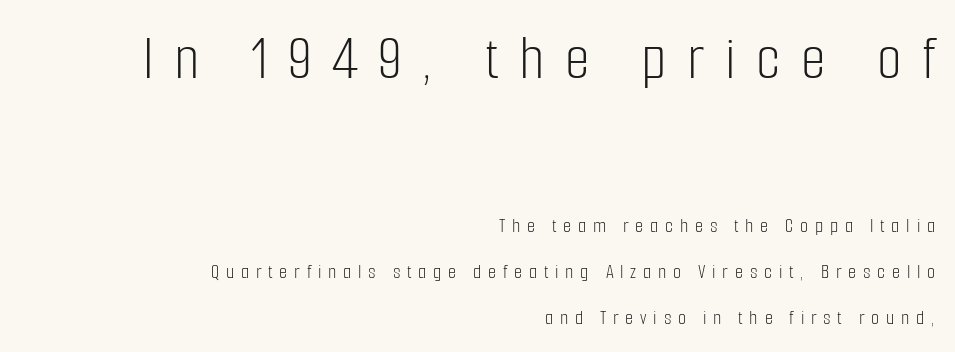
{"serif": "no", "italic": "no", "bold": "no", "weight": "light", "width": "condensed", "stroke_contrast": "low", "x_height": "medium", "monospaced": "no", "underline": "no", "align": "right", "line_spacing": "loose", "line_spacing_ratio": 2.21, "letter_spacing": "wide", "letter_spacing_em": 0.32, "larger_block": "first", "size_ratio": 3.05, "glyph_px": 64}
